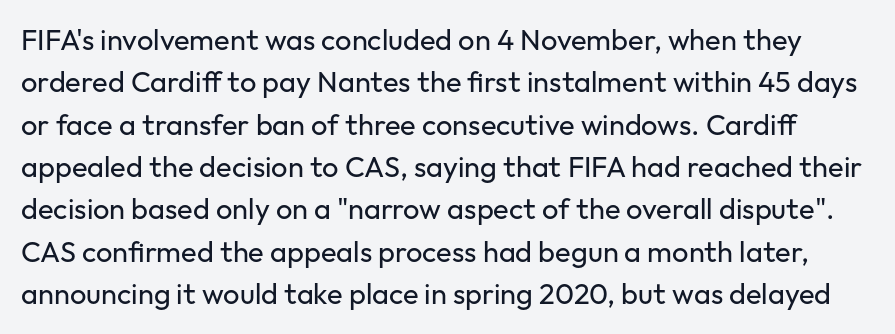
{"serif": "no", "italic": "no", "bold": "no", "weight": "regular", "width": "normal", "stroke_contrast": "low", "x_height": "medium", "monospaced": "no", "underline": "no", "line_spacing": "normal", "line_spacing_ratio": 1.46, "letter_spacing": "normal", "letter_spacing_em": 0.0, "glyph_px": 29}
